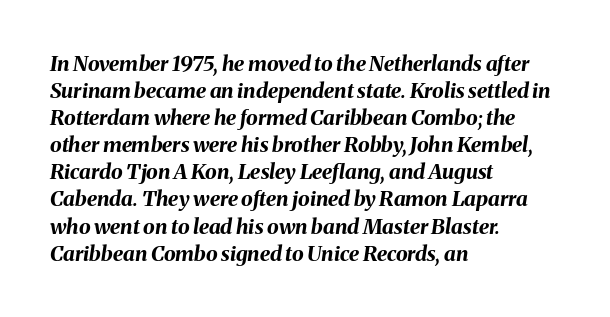
{"italic": "yes", "lean": "right", "slant_degrees": 8, "bold": "yes", "underline": "no", "align": "left", "line_spacing": "normal", "line_spacing_ratio": 1.29, "letter_spacing": "normal", "letter_spacing_em": 0.0, "glyph_px": 21}
